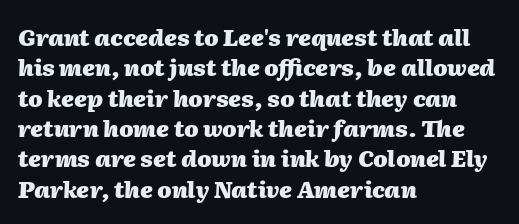
The image shows 23 px bold type, italic (leaning right); set left-aligned, normal line spacing (1.32x), normal letter spacing, not underlined.
